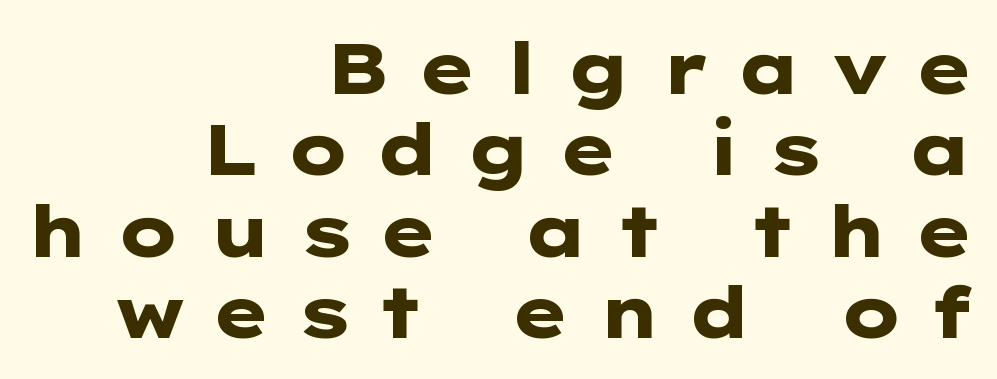
The image shows 72 px heavy, wide sans-serif type, upright; set right-aligned, tight line spacing (1.13x), unusually wide letter spacing (+0.35 em), not underlined; low stroke contrast and a medium x-height.
